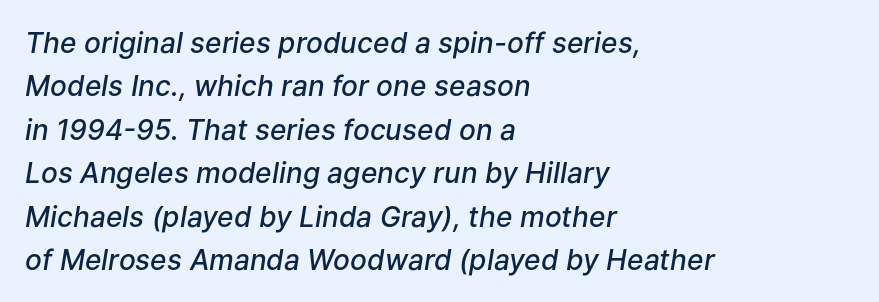
The image shows 28 px semibold type, italic (leaning right); set left-aligned, normal line spacing (1.55x), normal letter spacing, not underlined; low stroke contrast and a medium x-height.
